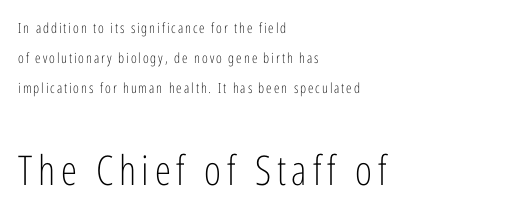
The letters in the lower block stand taller than those in the block above. This is the regular roman posture of the typeface. Baseline-to-baseline distance is far greater than the letter height. The weight would be labelled regular, book, light, or lighter still.
